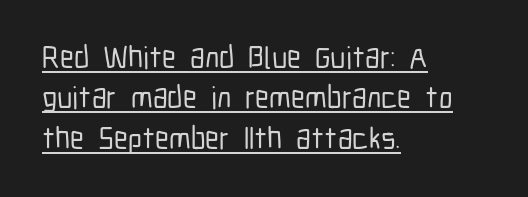
Q: Is the text italic (slanted)? A: No, it is upright.
Q: Is the typeface a serif or a sans-serif typeface? A: Sans-serif.
Q: Is the text underlined? A: Yes.
Q: How is the paragraph aligned? A: Left-aligned.
Q: Is the spacing between letters normal or unusually wide? A: Normal.
Q: Is the spacing between lines tight, normal or loose? A: Normal.
Q: Width (condensed, normal, or wide)? A: Condensed.
Q: Stroke contrast? A: Low.
Q: x-height? A: Medium.
Q: Monospaced? A: No.
